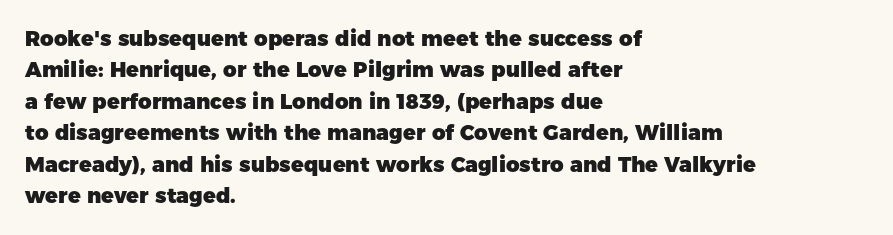
Q: Is the text bold? A: Yes.
Q: Is the text italic (slanted)? A: No, it is upright.
Q: Is the text underlined? A: No.
Q: How is the paragraph aligned? A: Left-aligned.
Q: Is the spacing between letters normal or unusually wide? A: Normal.
Q: Is the spacing between lines tight, normal or loose? A: Normal.
